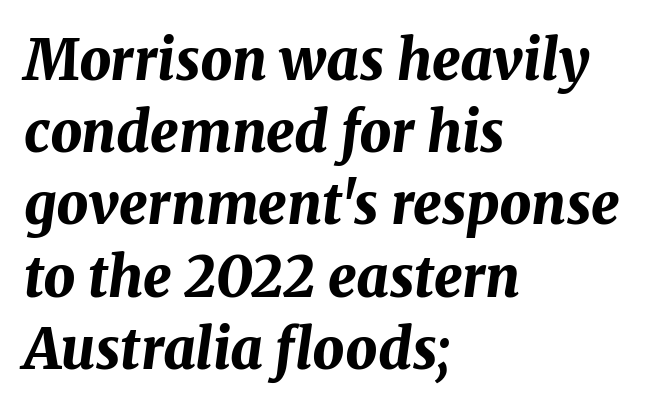
Q: Is the text bold? A: Yes.
Q: Is the text italic (slanted)? A: Yes, it leans right by about 8 degrees.
Q: Is the text underlined? A: No.
Q: How is the paragraph aligned? A: Left-aligned.
Q: Is the spacing between letters normal or unusually wide? A: Normal.
Q: Is the spacing between lines tight, normal or loose? A: Normal.
Q: Width (condensed, normal, or wide)? A: Normal.
Q: Stroke contrast? A: Medium.
Q: x-height? A: Medium.
Q: Monospaced? A: No.
